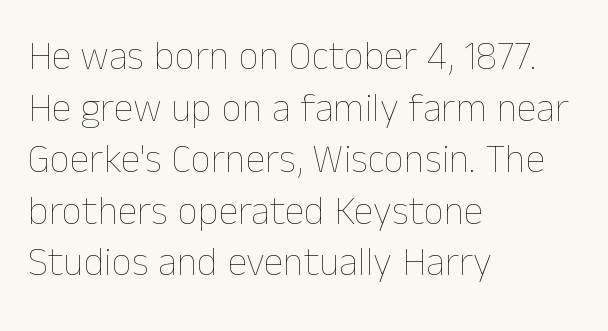
The image shows 40 px thin type, upright; set left-aligned, normal line spacing (1.29x), normal letter spacing, not underlined; low stroke contrast and a medium x-height.
